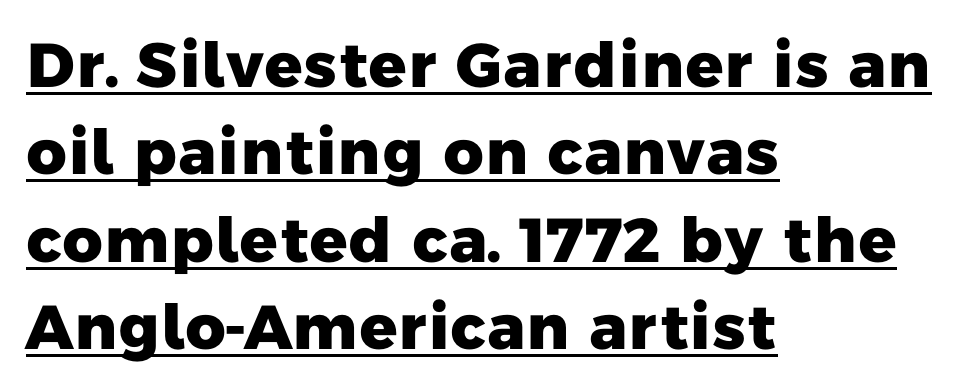
No feet cap the strokes, marking this as sans-serif type. A full-strength bold gives these letters their thick strokes. The tracking reads as untouched default to a designer's eye. Evenly set lines give the paragraph a standard silhouette.
